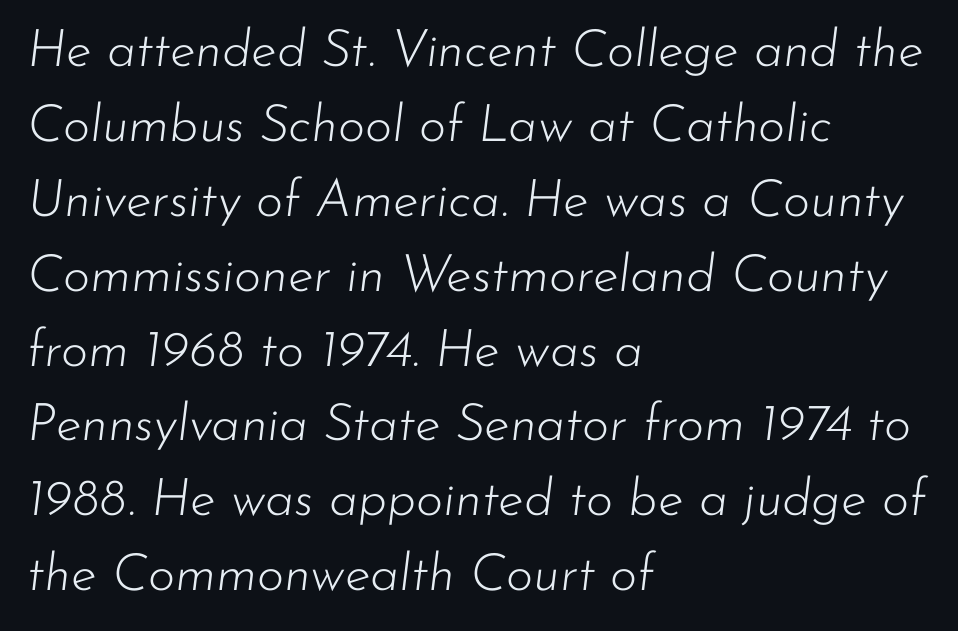
This reads as an unemphasized weight, regular at the heaviest. Left-aligned paragraph, ragged on the right. Look at the tracking — it's just the regular setting, nothing added. It's the slanting kind of type. Do the characters align in a grid? No, the font is proportional.
